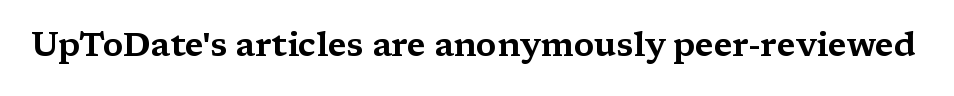
Q: Is the text italic (slanted)? A: No, it is upright.
Q: Is the typeface a serif or a sans-serif typeface? A: Serif.
Q: Is the text underlined? A: No.
Q: Is the spacing between letters normal or unusually wide? A: Normal.
Q: Width (condensed, normal, or wide)? A: Wide.
Q: Stroke contrast? A: Medium.
Q: x-height? A: Medium.
Q: Monospaced? A: No.
